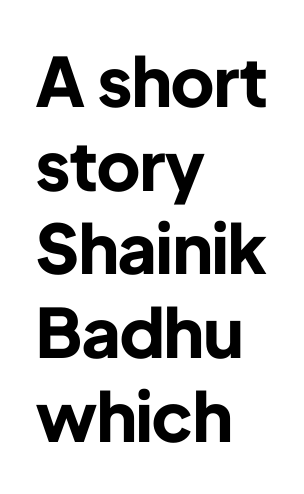
The image shows 68 px bold sans-serif type, upright; set left-aligned, line spacing 1.23x, normal letter spacing, not underlined; low stroke contrast and a medium x-height.
